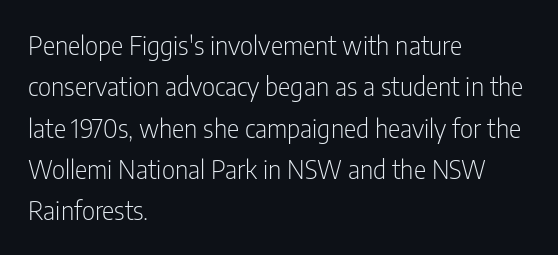
{"italic": "no", "bold": "no", "underline": "no", "align": "left", "line_spacing": "normal", "line_spacing_ratio": 1.59, "letter_spacing": "normal", "letter_spacing_em": 0.0, "glyph_px": 26}
